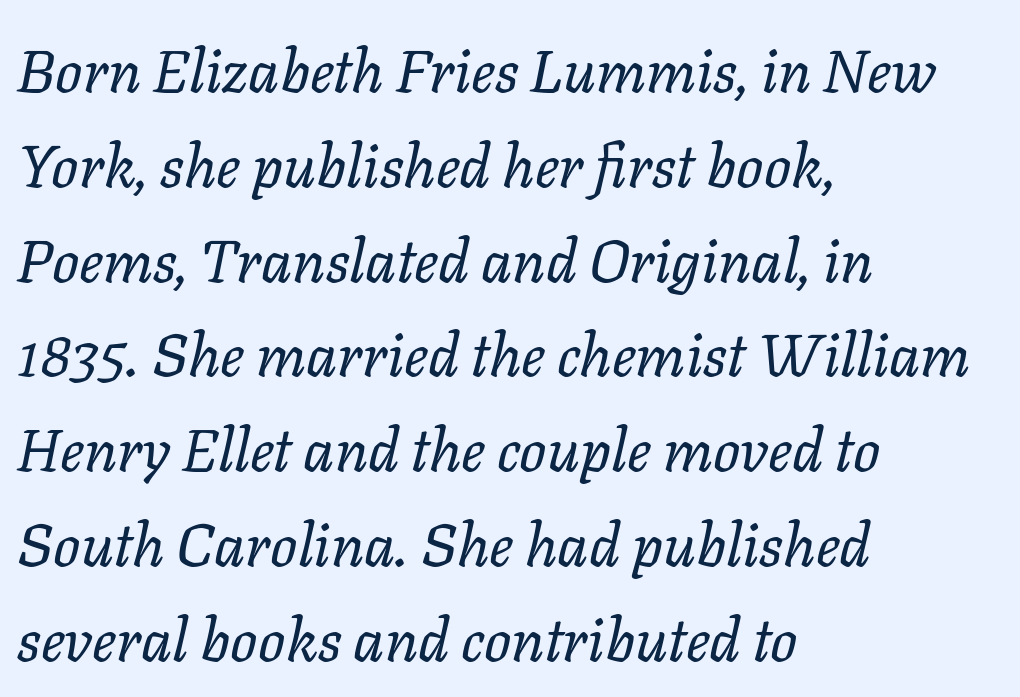
Line starts are locked; line ends wander. The leading is moderate, giving the passage an even texture. Here the designer chose a conventional face with non-uniform glyph widths. Posture: slanted. Characters follow at the spacing the type designer built in. Compared with a typical body face, this is equally light or lighter still.
